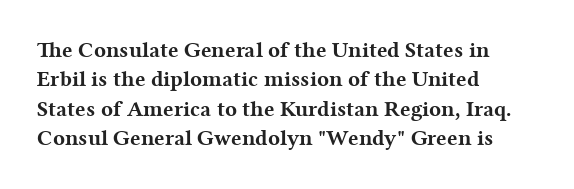
Q: Is the text bold? A: Yes.
Q: Is the text italic (slanted)? A: No, it is upright.
Q: Is the text underlined? A: No.
Q: How is the paragraph aligned? A: Left-aligned.
Q: Is the spacing between letters normal or unusually wide? A: Normal.
Q: Is the spacing between lines tight, normal or loose? A: Normal.
